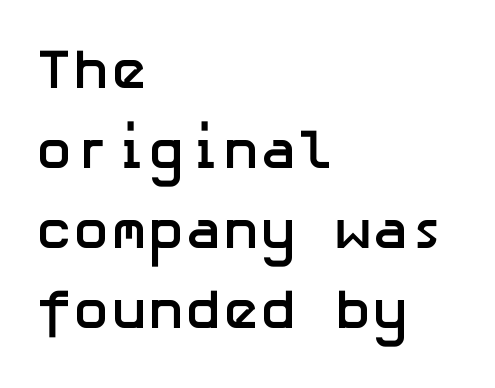
{"serif": "no", "italic": "no", "bold": "yes", "weight": "semibold", "width": "normal", "stroke_contrast": "low", "x_height": "medium", "underline": "no", "align": "left", "line_spacing": "normal", "line_spacing_ratio": 1.43, "letter_spacing": "normal", "letter_spacing_em": 0.0, "glyph_px": 56}
